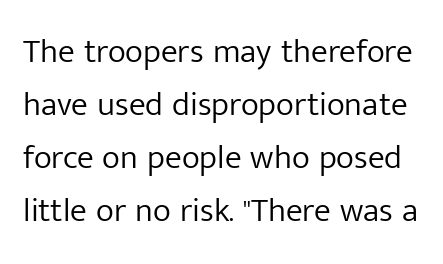
Quick note: interline space is typical. The type sits square on the baseline with zero lean. There is no visible air inserted between adjacent glyphs. The characters are drawn with everyday or finer stroke widths. Here the designer chose a conventional face with non-uniform glyph widths. No feet cap the strokes, marking this as sans-serif type.
